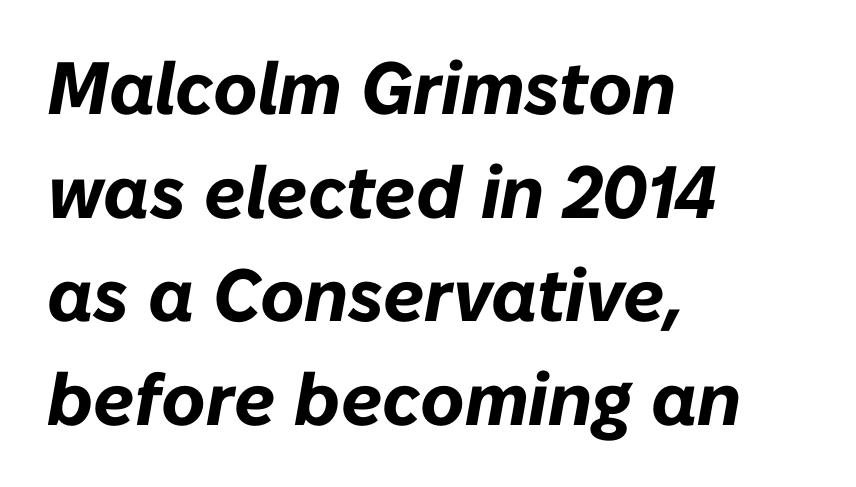
{"italic": "yes", "lean": "right", "slant_degrees": 10, "bold": "yes", "weight": "bold", "width": "normal", "stroke_contrast": "low", "x_height": "medium", "monospaced": "no", "underline": "no", "align": "left", "line_spacing": "normal", "line_spacing_ratio": 1.4, "letter_spacing": "normal", "letter_spacing_em": 0.0, "glyph_px": 74}
